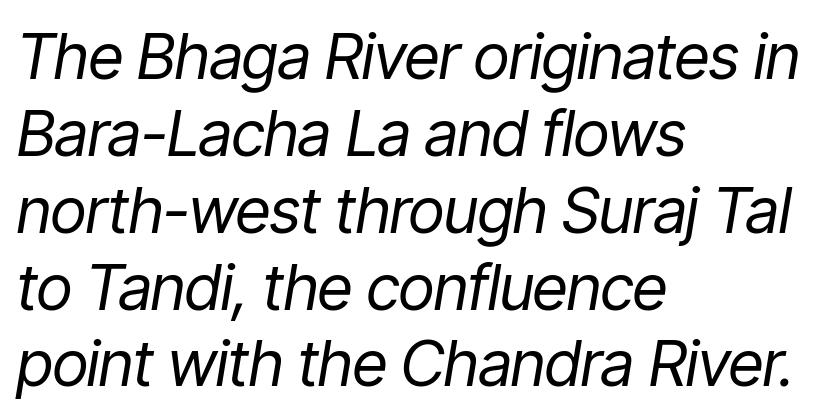
{"italic": "yes", "lean": "right", "slant_degrees": 9, "bold": "no", "weight": "regular", "width": "condensed", "stroke_contrast": "low", "x_height": "medium", "monospaced": "no", "underline": "no", "align": "left", "line_spacing_ratio": 1.22, "letter_spacing": "normal", "letter_spacing_em": 0.0, "glyph_px": 63}
